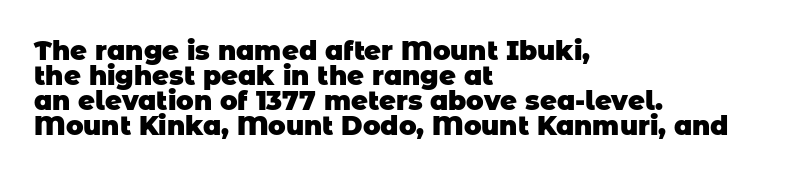
{"bold": "yes", "underline": "no", "align": "left", "line_spacing": "tight", "line_spacing_ratio": 0.96, "letter_spacing": "normal", "letter_spacing_em": 0.0, "glyph_px": 26}
